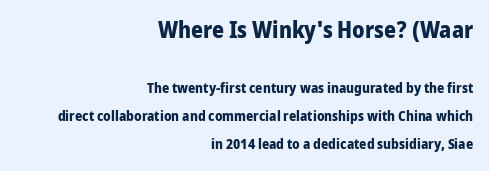
Q: Is the text bold? A: Yes.
Q: Is the text italic (slanted)? A: No, it is upright.
Q: Is the text underlined? A: No.
Q: How is the paragraph aligned? A: Right-aligned.
Q: Is the spacing between letters normal or unusually wide? A: Normal.
Q: Is the spacing between lines tight, normal or loose? A: Loose.
Q: Which block of text is set in a larger size, the first (top) or the second (bottom)? A: The first (top) one.
